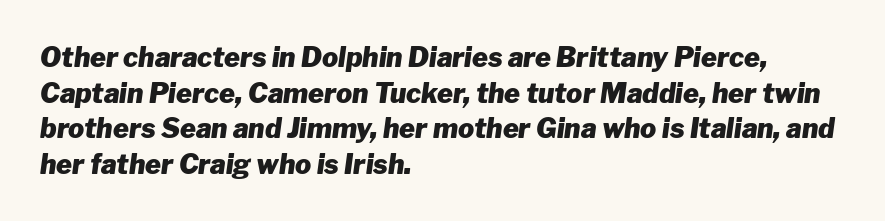
The image shows 27 px bold type, italic (leaning right); set left-aligned, normal line spacing (1.32x), normal letter spacing, not underlined.
